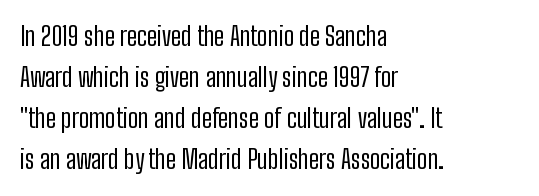
Q: Is the text bold? A: No.
Q: Is the text italic (slanted)? A: No, it is upright.
Q: Is the text underlined? A: No.
Q: How is the paragraph aligned? A: Left-aligned.
Q: Is the spacing between letters normal or unusually wide? A: Normal.
Q: Is the spacing between lines tight, normal or loose? A: Normal.
